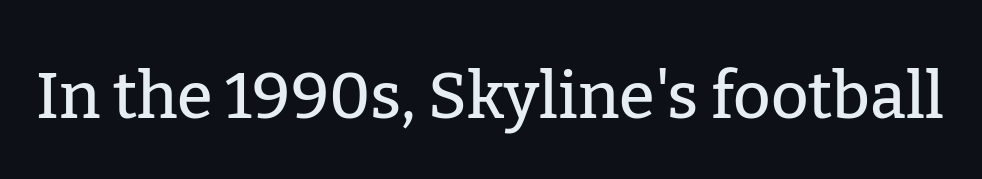
Q: Is the text italic (slanted)? A: No, it is upright.
Q: Is the typeface a serif or a sans-serif typeface? A: Serif.
Q: Is the text underlined? A: No.
Q: Is the spacing between letters normal or unusually wide? A: Normal.
Q: Width (condensed, normal, or wide)? A: Normal.
Q: Stroke contrast? A: Low.
Q: x-height? A: Medium.
Q: Monospaced? A: No.
